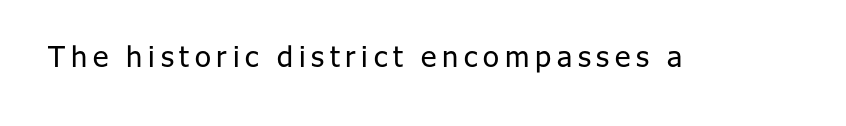
Q: Is the text bold? A: No.
Q: Is the text italic (slanted)? A: No, it is upright.
Q: Is the typeface a serif or a sans-serif typeface? A: Sans-serif.
Q: Is the text underlined? A: No.
Q: Is the spacing between letters normal or unusually wide? A: Unusually wide.
Q: Width (condensed, normal, or wide)? A: Normal.
Q: Stroke contrast? A: Low.
Q: x-height? A: Medium.
Q: Monospaced? A: No.
